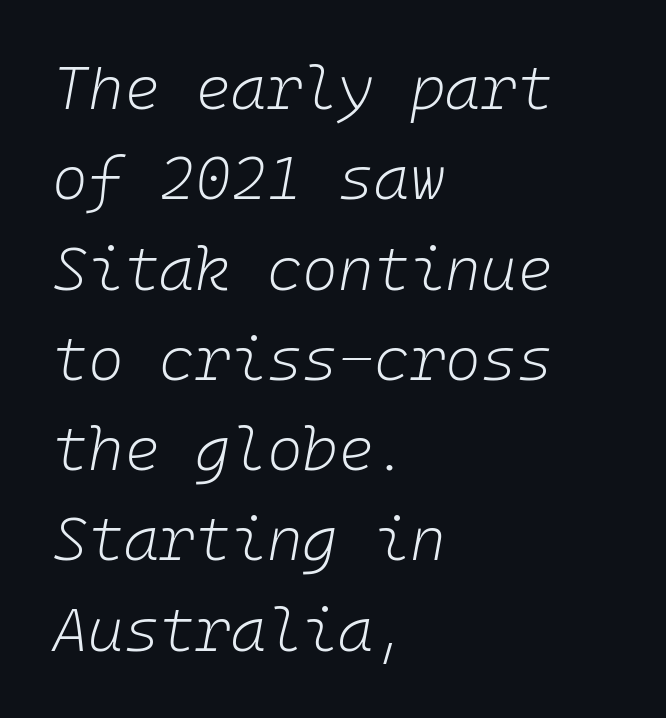
The weight tops out at a normal text grade. Slanted lettering throughout. A typesetter would call this leading conventional body-copy spacing. The lines are quadded left. Has an underline been added? It has not. Honestly, the letter spacing is just normal — you wouldn't notice it.
